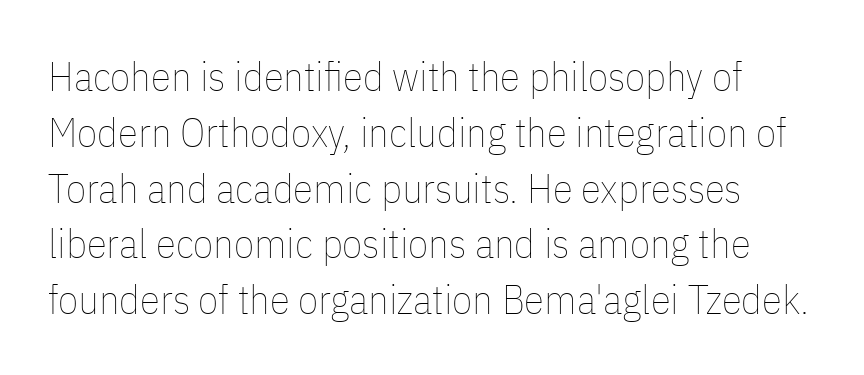
On a weight scale, this lands at 450 or below. Character widths vary here, with narrow letters taking less room than wide ones. The specimen omits any rule beneath the text block's lines. This sample uses an upright cut, with every glyph sitting square on the baseline.
